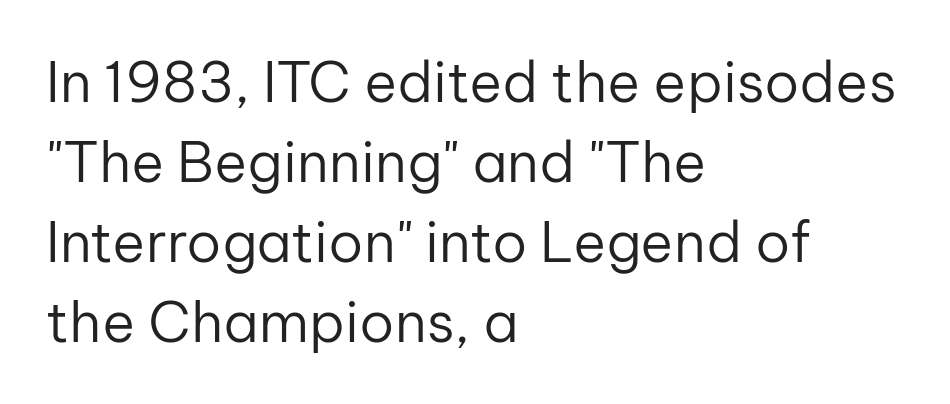
You could not count columns in this text — the font is proportionally spaced. The space directly below the letters is spotless. Each line starts at the same left margin while the right side varies. Posture: straight, roman, zero tilt. Short note: letters normally spaced. Type style note: lacks serifs.
